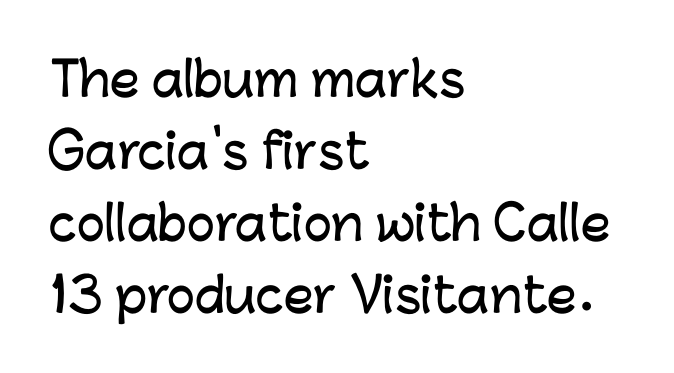
The letters advance in unequal steps, a hallmark of proportional type. Underlining? Definitely not there. The passage shown is typeset with a sans-serif family. A typesetter would call this zero additional tracking. Quick note: not italic, upright.
